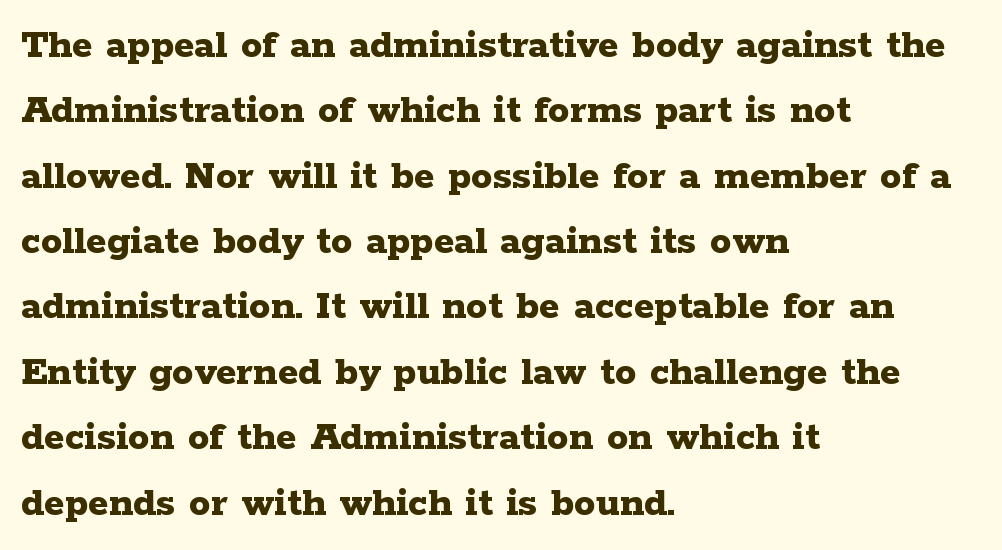
The image shows 43 px bold, wide serif type, upright; set left-aligned, normal line spacing (1.52x), normal letter spacing, not underlined; low stroke contrast and a medium x-height.
